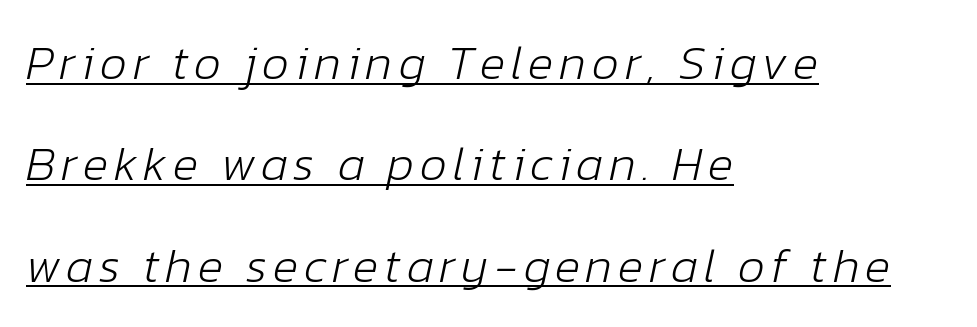
Q: Is the text bold? A: No.
Q: Is the text italic (slanted)? A: Yes, it leans right by about 12 degrees.
Q: Is the text underlined? A: Yes.
Q: How is the paragraph aligned? A: Left-aligned.
Q: Is the spacing between lines tight, normal or loose? A: Loose.
Q: Width (condensed, normal, or wide)? A: Normal.
Q: Stroke contrast? A: Low.
Q: x-height? A: Medium.
Q: Monospaced? A: No.
